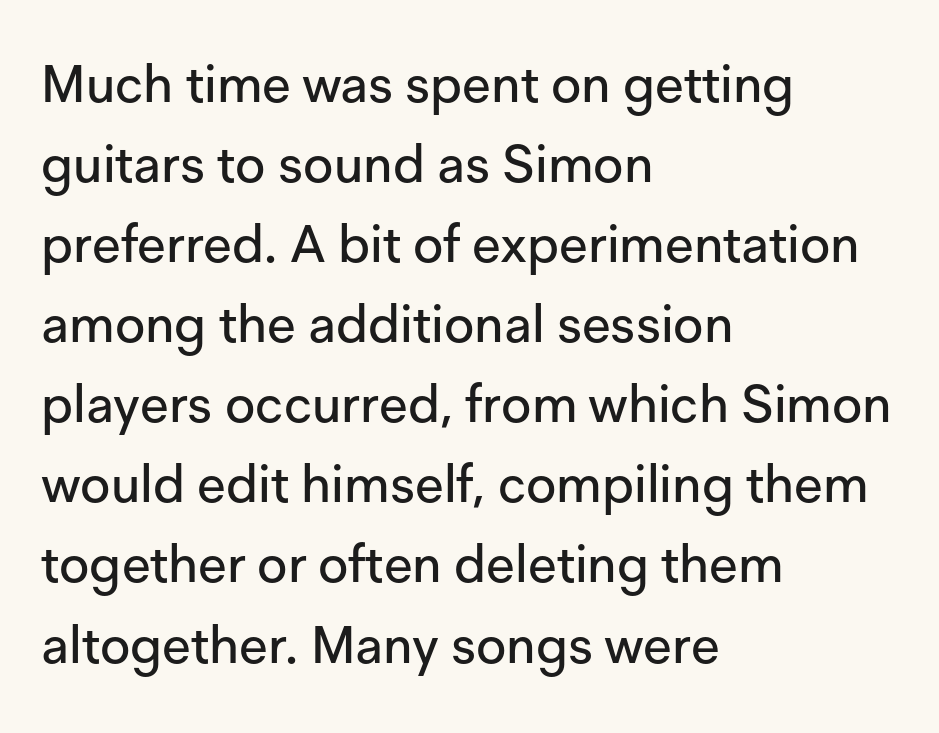
Q: Is the text italic (slanted)? A: No, it is upright.
Q: Is the typeface a serif or a sans-serif typeface? A: Sans-serif.
Q: Is the text underlined? A: No.
Q: How is the paragraph aligned? A: Left-aligned.
Q: Is the spacing between letters normal or unusually wide? A: Normal.
Q: Is the spacing between lines tight, normal or loose? A: Normal.
Q: Width (condensed, normal, or wide)? A: Normal.
Q: Stroke contrast? A: Low.
Q: x-height? A: Medium.
Q: Monospaced? A: No.
